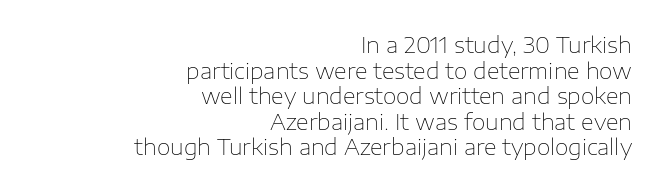
{"italic": "no", "bold": "no", "underline": "no", "align": "right", "line_spacing_ratio": 1.16, "letter_spacing": "normal", "letter_spacing_em": 0.0, "glyph_px": 22}
